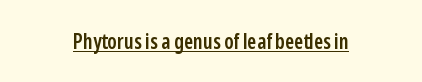
The image shows 21 px text type, upright; set centered, normal letter spacing, underlined.
